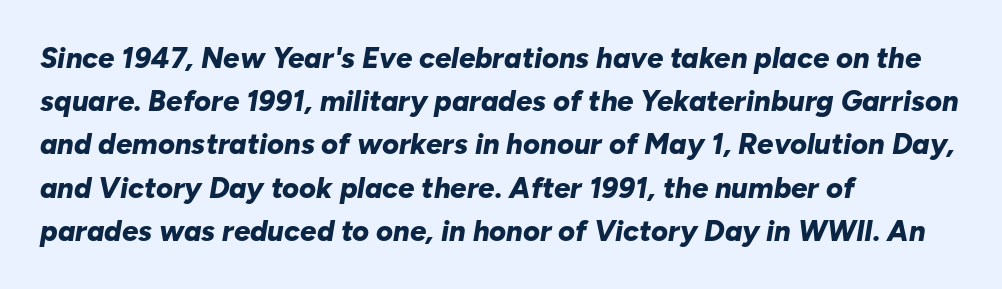
Each new line begins a customary step beneath the previous one. Each word holds together tightly as a unit, with standard inter-letter gaps. These lines stack with their left ends in a neat column. Plain, unruled lines of type.
